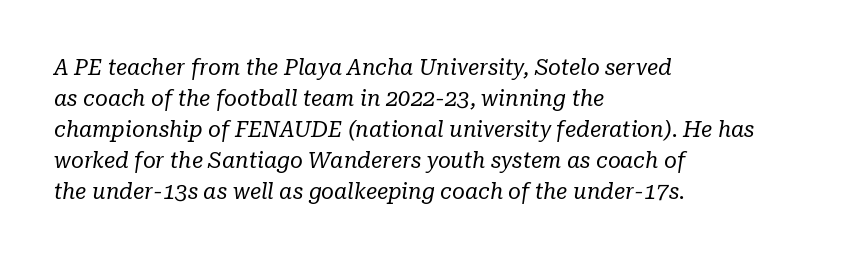
{"italic": "yes", "lean": "right", "slant_degrees": 10, "bold": "no", "underline": "no", "align": "left", "line_spacing": "normal", "line_spacing_ratio": 1.41, "letter_spacing": "normal", "letter_spacing_em": 0.0, "glyph_px": 22}
